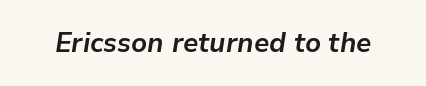
The image shows 27 px bold type, italic (leaning right); set normal letter spacing, not underlined.
